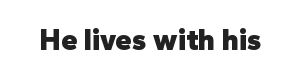
Q: Is the text bold? A: Yes.
Q: Is the text italic (slanted)? A: No, it is upright.
Q: Is the typeface a serif or a sans-serif typeface? A: Sans-serif.
Q: Is the text underlined? A: No.
Q: Is the spacing between letters normal or unusually wide? A: Normal.
Q: Width (condensed, normal, or wide)? A: Normal.
Q: Stroke contrast? A: Low.
Q: x-height? A: Medium.
Q: Monospaced? A: No.
